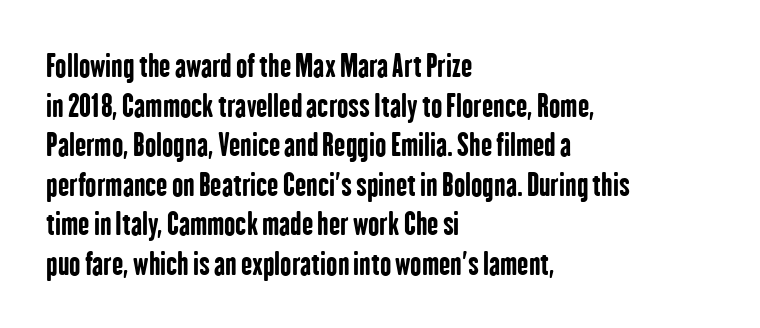
{"serif": "no", "italic": "no", "bold": "yes", "weight": "bold", "width": "condensed", "stroke_contrast": "low", "x_height": "medium", "monospaced": "no", "underline": "no", "align": "left", "line_spacing": "normal", "line_spacing_ratio": 1.32, "letter_spacing": "normal", "letter_spacing_em": 0.0, "glyph_px": 30}
